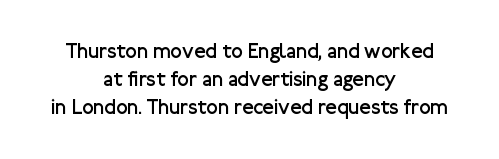
{"italic": "no", "bold": "no", "underline": "no", "align": "center", "line_spacing": "normal", "line_spacing_ratio": 1.34, "letter_spacing": "normal", "letter_spacing_em": 0.0, "glyph_px": 21}
